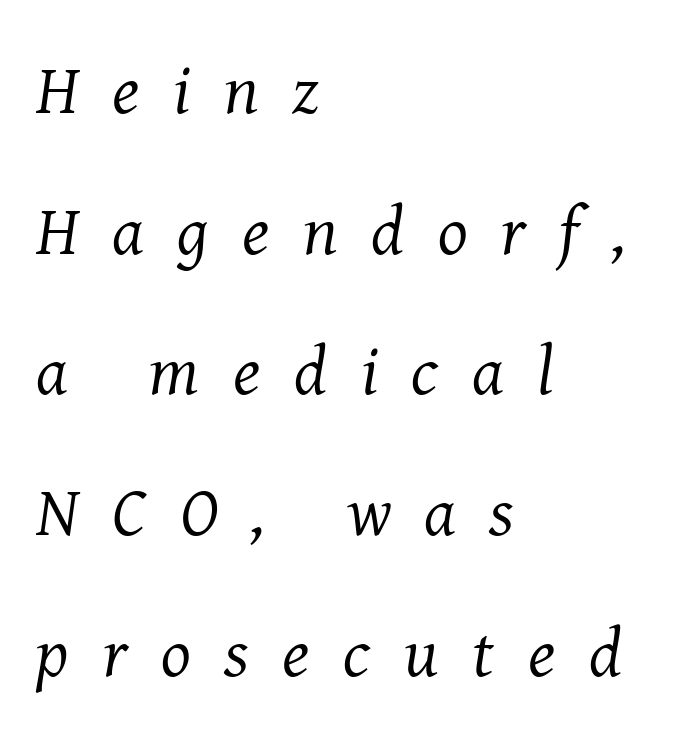
{"serif": "yes", "italic": "yes", "lean": "right", "slant_degrees": 8, "bold": "no", "weight": "regular", "width": "normal", "stroke_contrast": "medium", "x_height": "medium", "monospaced": "no", "underline": "no", "align": "left", "line_spacing": "loose", "line_spacing_ratio": 2.01, "letter_spacing": "wide", "letter_spacing_em": 0.48, "glyph_px": 70}
